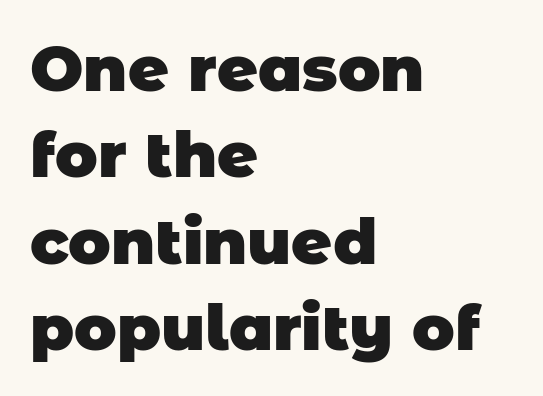
{"serif": "no", "bold": "yes", "weight": "heavy", "width": "normal", "stroke_contrast": "low", "x_height": "large", "monospaced": "no", "underline": "no", "align": "left", "line_spacing": "normal", "line_spacing_ratio": 1.37, "letter_spacing": "normal", "letter_spacing_em": 0.0, "glyph_px": 63}
